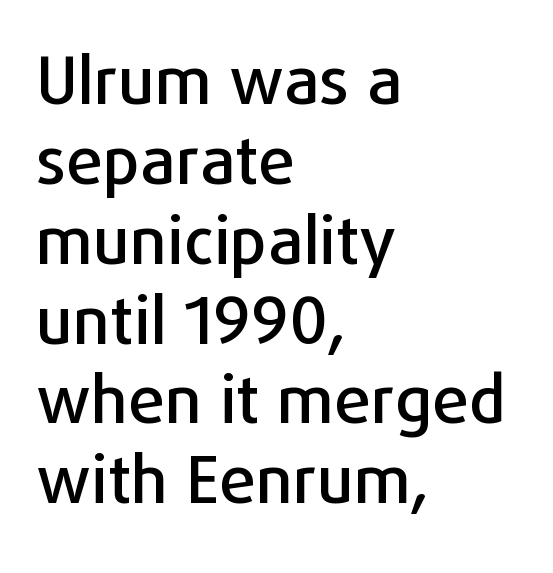
Q: Is the text italic (slanted)? A: No, it is upright.
Q: Is the typeface a serif or a sans-serif typeface? A: Sans-serif.
Q: Is the text underlined? A: No.
Q: How is the paragraph aligned? A: Left-aligned.
Q: Is the spacing between letters normal or unusually wide? A: Normal.
Q: Width (condensed, normal, or wide)? A: Normal.
Q: Stroke contrast? A: Low.
Q: x-height? A: Medium.
Q: Monospaced? A: No.
